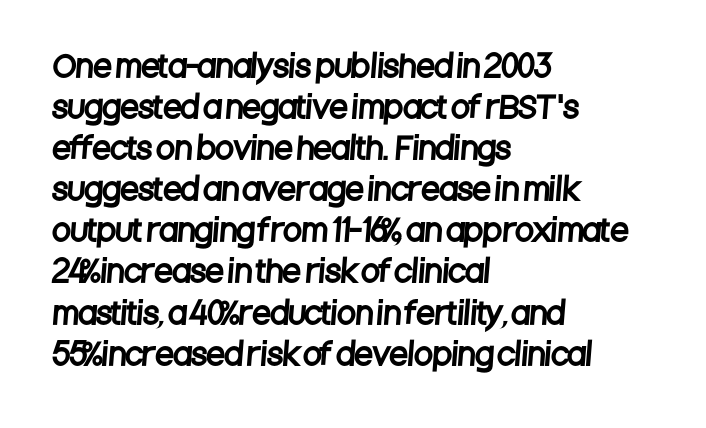
Q: Is the typeface a serif or a sans-serif typeface? A: Sans-serif.
Q: Is the text underlined? A: No.
Q: How is the paragraph aligned? A: Left-aligned.
Q: Is the spacing between letters normal or unusually wide? A: Normal.
Q: Is the spacing between lines tight, normal or loose? A: Normal.
Q: Width (condensed, normal, or wide)? A: Condensed.
Q: Stroke contrast? A: Low.
Q: x-height? A: Large.
Q: Monospaced? A: No.
